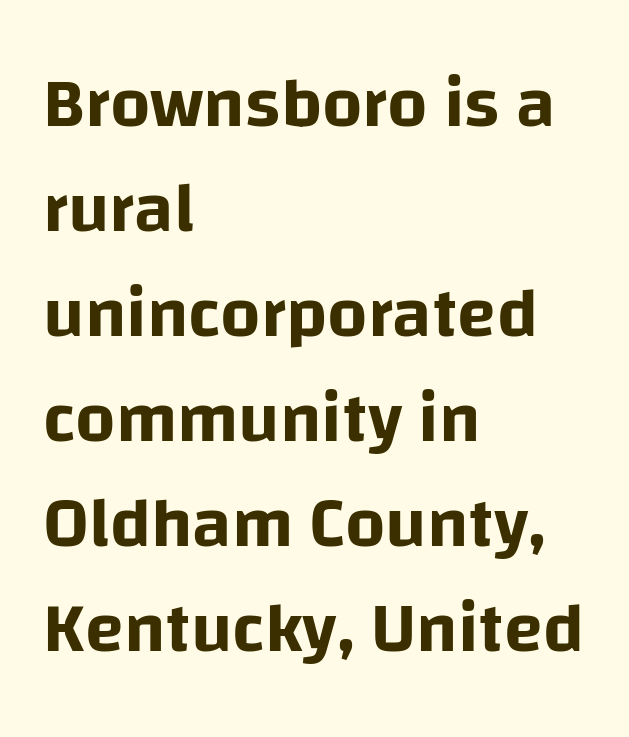
Q: Is the text italic (slanted)? A: No, it is upright.
Q: Is the typeface a serif or a sans-serif typeface? A: Sans-serif.
Q: Is the text underlined? A: No.
Q: How is the paragraph aligned? A: Left-aligned.
Q: Is the spacing between letters normal or unusually wide? A: Normal.
Q: Is the spacing between lines tight, normal or loose? A: Normal.
Q: Width (condensed, normal, or wide)? A: Normal.
Q: Stroke contrast? A: Low.
Q: x-height? A: Large.
Q: Monospaced? A: No.
